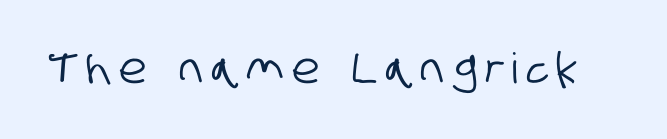
Unlike a traditional serif, this face leaves its strokes unadorned. The zone under the glyphs is completely vacant. A typesetter would call this proportional, since set widths differ per character.
